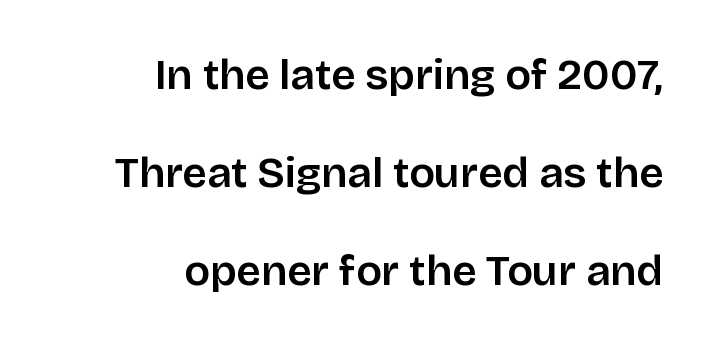
{"serif": "no", "italic": "no", "bold": "semi", "weight": "semibold", "width": "normal", "stroke_contrast": "low", "x_height": "large", "monospaced": "no", "underline": "no", "align": "right", "line_spacing": "loose", "line_spacing_ratio": 2.28, "letter_spacing": "normal", "letter_spacing_em": 0.0, "glyph_px": 43}
